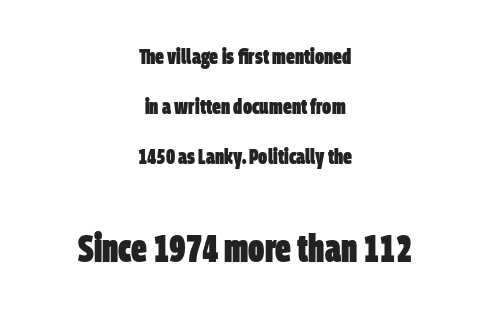
{"serif": "no", "bold": "yes", "weight": "heavy", "width": "condensed", "stroke_contrast": "low", "x_height": "large", "monospaced": "no", "underline": "no", "align": "center", "line_spacing": "loose", "line_spacing_ratio": 2.28, "letter_spacing": "normal", "letter_spacing_em": 0.0, "larger_block": "second", "size_ratio": 1.77, "glyph_px": 39}
